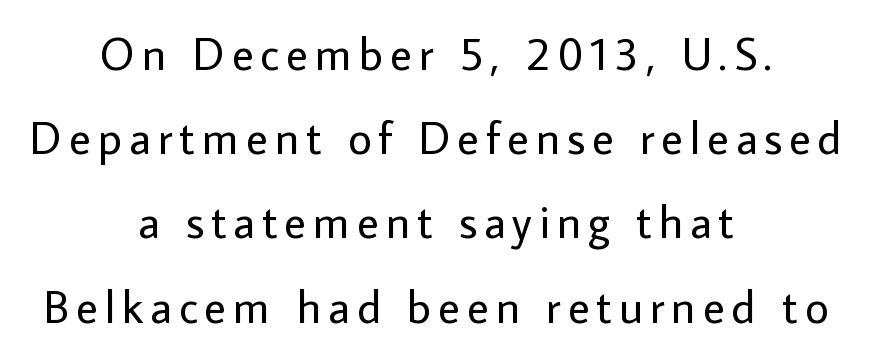
{"serif": "no", "italic": "no", "bold": "no", "weight": "regular", "width": "normal", "stroke_contrast": "low", "x_height": "medium", "monospaced": "no", "underline": "no", "align": "center", "line_spacing_ratio": 1.83, "glyph_px": 46}
